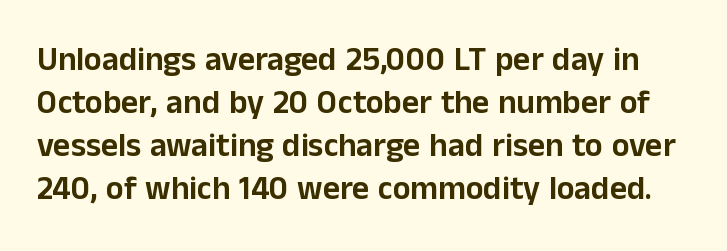
{"serif": "no", "italic": "no", "width": "normal", "stroke_contrast": "low", "x_height": "medium", "monospaced": "no", "underline": "no", "line_spacing": "normal", "line_spacing_ratio": 1.3, "letter_spacing": "normal", "letter_spacing_em": 0.0, "glyph_px": 33}
